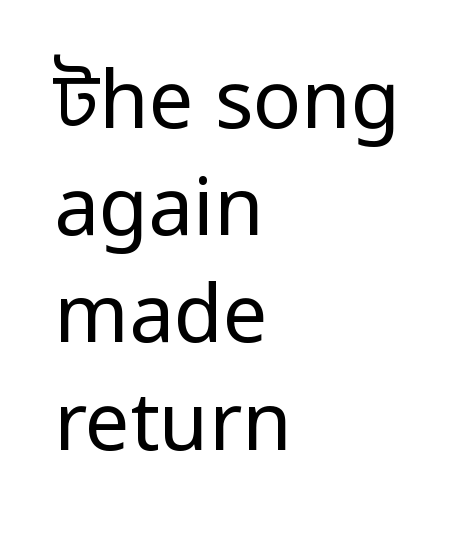
The space between consecutive lines is moderate. Line beginnings align vertically; line endings do not. Each letter keeps its own natural width here, so spacing adapts to shape. This is the regular roman posture of the typeface. Type style note: lacks serifs. No extra tracking has been applied to these lines.
